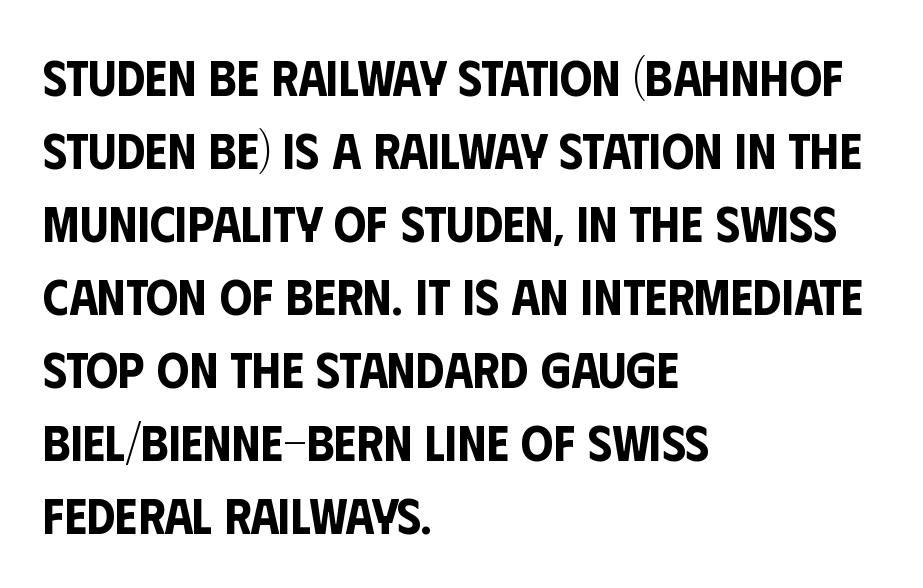
{"serif": "no", "italic": "no", "width": "condensed", "stroke_contrast": "low", "x_height": "large", "monospaced": "no", "underline": "no", "align": "left", "line_spacing": "normal", "line_spacing_ratio": 1.43, "letter_spacing": "normal", "letter_spacing_em": 0.0, "glyph_px": 51}
